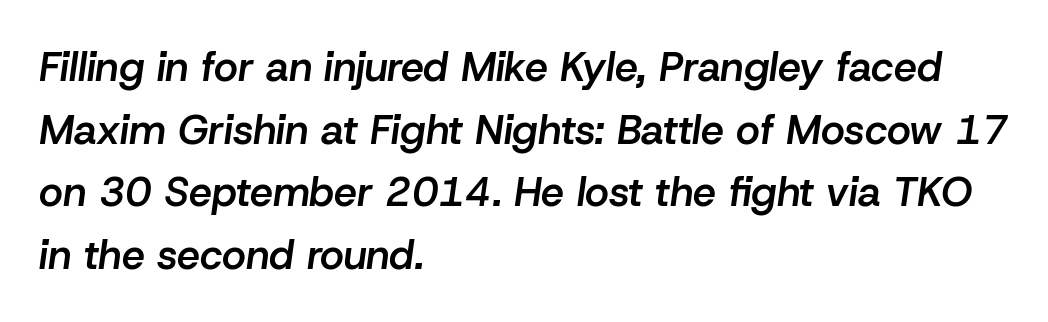
Summary of weight: moderately heavy, a semibold. The face used here is proportionally spaced, like ordinary book or web type. Here the glyphs are tracked normally, forming tight word shapes. Interline gaps are of average width in this sample. You can tell it's italic because the verticals aren't actually vertical.
